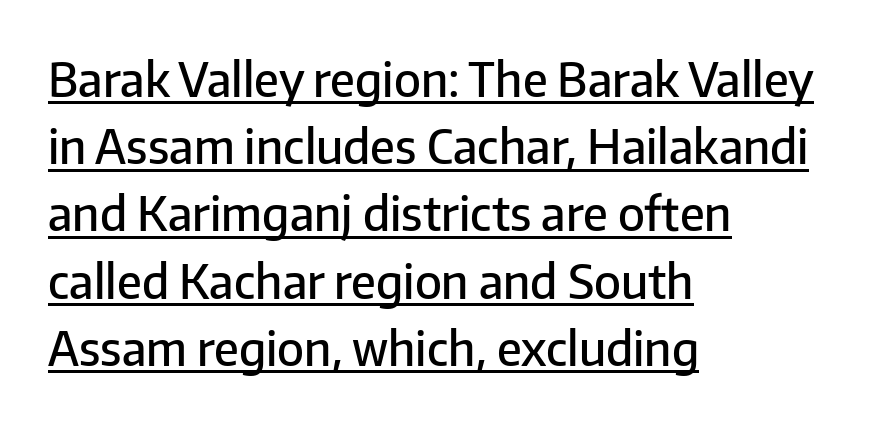
The image shows 47 px semibold sans-serif type, upright; set left-aligned, normal line spacing (1.43x), normal letter spacing, underlined; low stroke contrast and a medium x-height.
